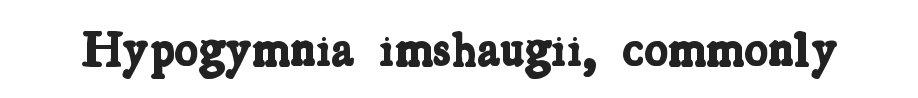
Bare-footed words on every line. No extra tracking has been applied to these lines. The face used here is proportionally spaced, like ordinary book or web type. Small tapered or slab feet sit at the stroke ends, so this counts as serif. A dark, heavy texture on the line: the type is bold.
